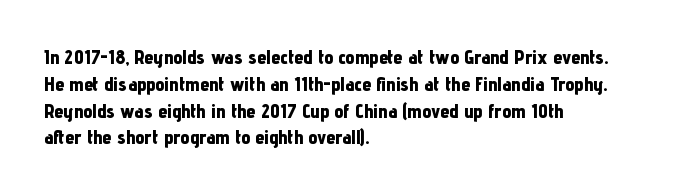
{"italic": "no", "bold": "yes", "underline": "no", "align": "left", "line_spacing": "normal", "line_spacing_ratio": 1.34, "letter_spacing": "normal", "letter_spacing_em": 0.0, "glyph_px": 20}
